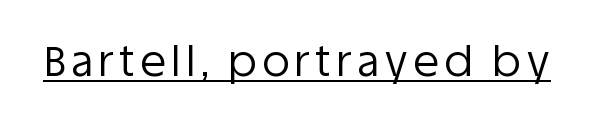
Q: Is the text bold? A: No.
Q: Is the text italic (slanted)? A: No, it is upright.
Q: Is the typeface a serif or a sans-serif typeface? A: Sans-serif.
Q: Is the text underlined? A: Yes.
Q: Width (condensed, normal, or wide)? A: Normal.
Q: Stroke contrast? A: Low.
Q: x-height? A: Large.
Q: Monospaced? A: No.
